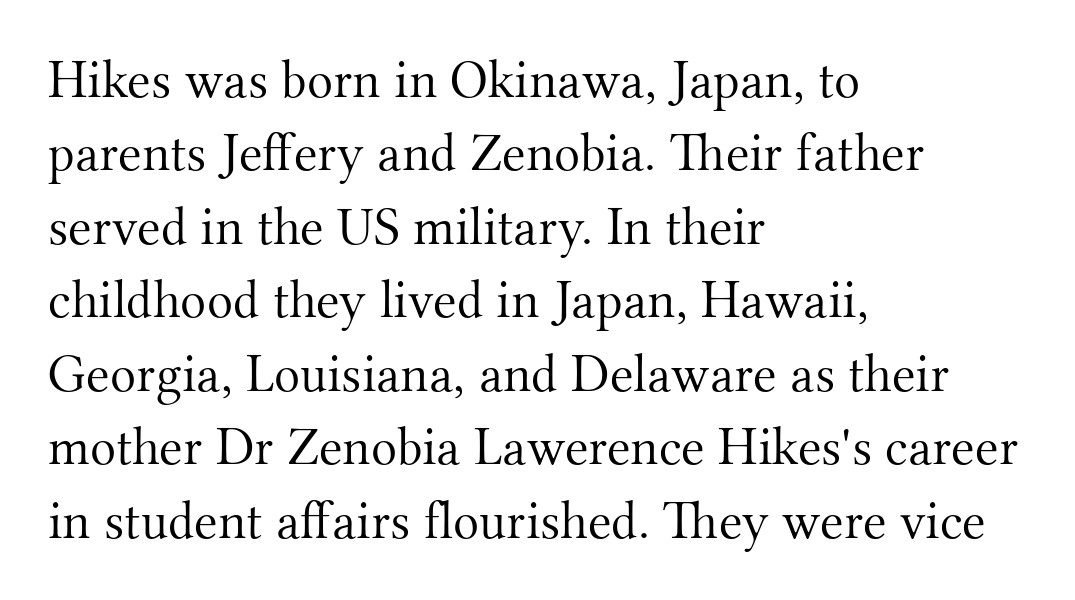
Q: Is the text bold? A: No.
Q: Is the text italic (slanted)? A: No, it is upright.
Q: Is the typeface a serif or a sans-serif typeface? A: Serif.
Q: Is the text underlined? A: No.
Q: How is the paragraph aligned? A: Left-aligned.
Q: Is the spacing between letters normal or unusually wide? A: Normal.
Q: Is the spacing between lines tight, normal or loose? A: Normal.
Q: Width (condensed, normal, or wide)? A: Normal.
Q: Stroke contrast? A: Medium.
Q: x-height? A: Small.
Q: Monospaced? A: No.
